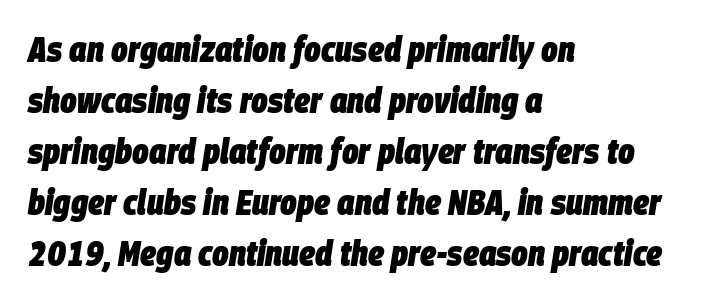
Q: Is the text bold? A: Yes.
Q: Is the text italic (slanted)? A: Yes, it leans right by about 9 degrees.
Q: Is the text underlined? A: No.
Q: How is the paragraph aligned? A: Left-aligned.
Q: Is the spacing between letters normal or unusually wide? A: Normal.
Q: Is the spacing between lines tight, normal or loose? A: Normal.
Q: Width (condensed, normal, or wide)? A: Condensed.
Q: Stroke contrast? A: Low.
Q: x-height? A: Large.
Q: Monospaced? A: No.
